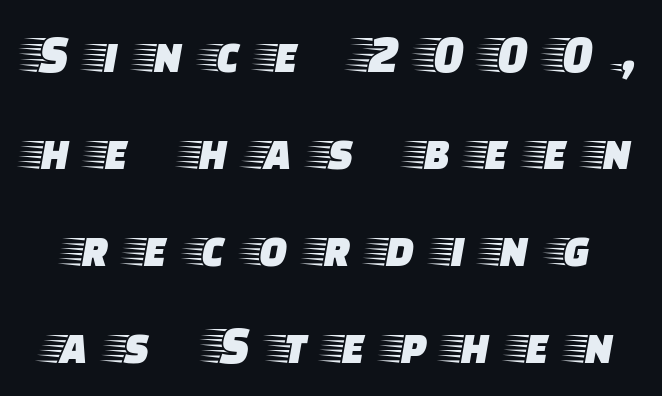
Q: Is the text italic (slanted)? A: Yes.
Q: Is the typeface a serif or a sans-serif typeface? A: Serif.
Q: Is the text underlined? A: No.
Q: Is the spacing between letters normal or unusually wide? A: Unusually wide.
Q: Width (condensed, normal, or wide)? A: Wide.
Q: Stroke contrast? A: Low.
Q: x-height? A: Large.
Q: Monospaced? A: No.
